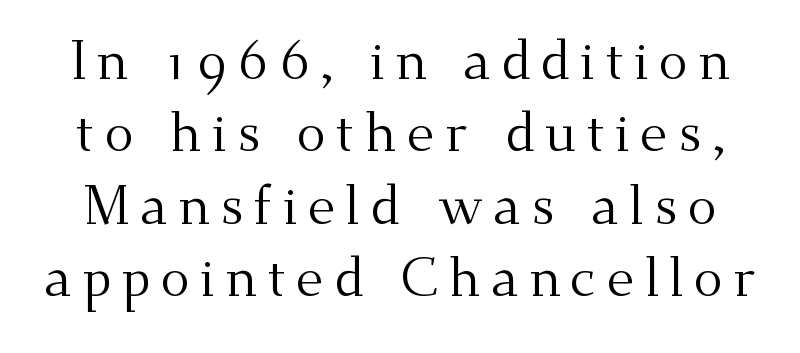
Q: Is the text bold? A: No.
Q: Is the text italic (slanted)? A: No, it is upright.
Q: Is the typeface a serif or a sans-serif typeface? A: Serif.
Q: Is the text underlined? A: No.
Q: Is the spacing between lines tight, normal or loose? A: Normal.
Q: Width (condensed, normal, or wide)? A: Normal.
Q: Stroke contrast? A: Medium.
Q: x-height? A: Small.
Q: Monospaced? A: No.
